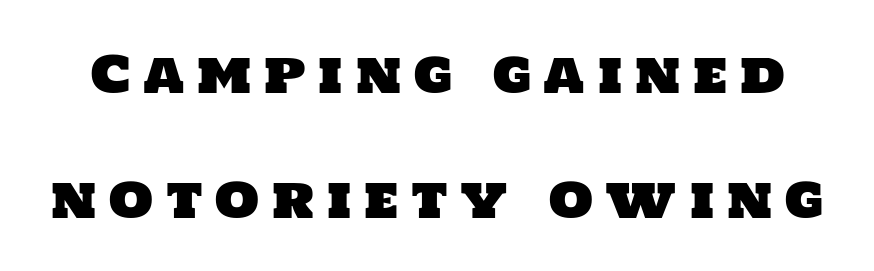
The image shows 51 px sans-serif type; set loose line spacing (2.45x), unusually wide letter spacing (+0.25 em), not underlined; low stroke contrast and a large x-height.
